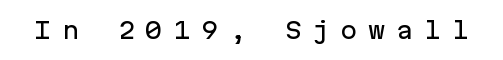
Clear beneath every line of the passage. You can tell it's not italic because the verticals are truly vertical. The passage shown has open, widely tracked lettering throughout.
